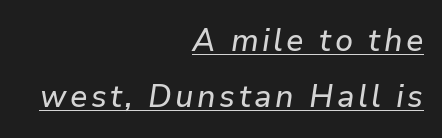
Q: Is the text italic (slanted)? A: Yes, it leans right by about 9 degrees.
Q: Is the text underlined? A: Yes.
Q: How is the paragraph aligned? A: Right-aligned.
Q: Width (condensed, normal, or wide)? A: Normal.
Q: Stroke contrast? A: Low.
Q: x-height? A: Medium.
Q: Monospaced? A: No.
